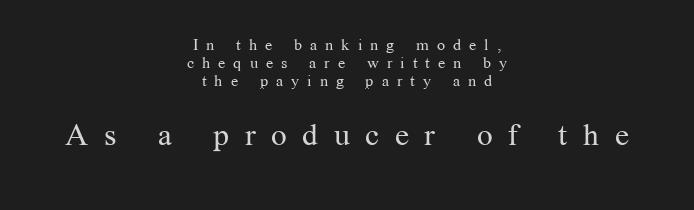
{"serif": "yes", "italic": "no", "bold": "no", "weight": "regular", "width": "normal", "stroke_contrast": "medium", "x_height": "medium", "monospaced": "no", "underline": "no", "align": "center", "line_spacing": "tight", "line_spacing_ratio": 1.12, "letter_spacing": "wide", "letter_spacing_em": 0.5, "larger_block": "second", "size_ratio": 1.94, "glyph_px": 31}
